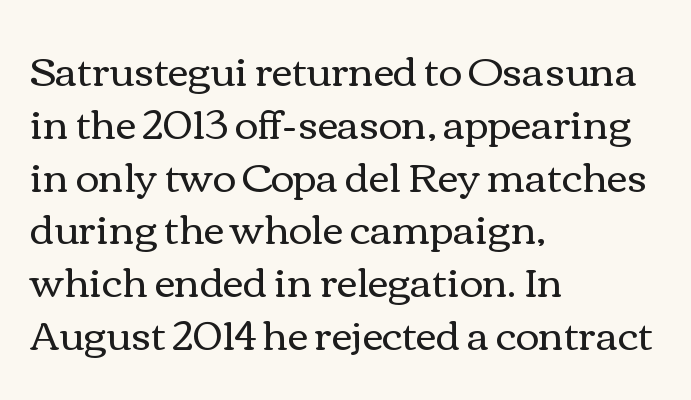
{"italic": "no", "bold": "no", "weight": "regular", "width": "wide", "x_height": "medium", "monospaced": "no", "underline": "no", "align": "left", "line_spacing": "normal", "line_spacing_ratio": 1.32, "letter_spacing": "normal", "letter_spacing_em": 0.0, "glyph_px": 40}
